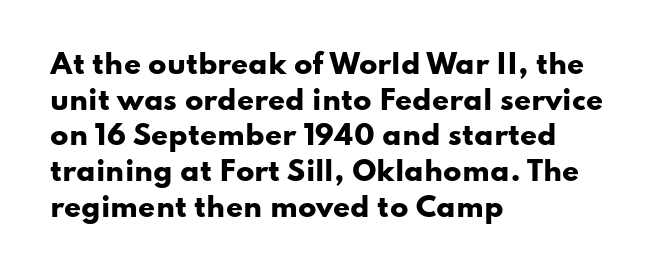
Q: Is the text bold? A: Yes.
Q: Is the text italic (slanted)? A: No, it is upright.
Q: Is the text underlined? A: No.
Q: How is the paragraph aligned? A: Left-aligned.
Q: Is the spacing between letters normal or unusually wide? A: Normal.
Q: Is the spacing between lines tight, normal or loose? A: Normal.
